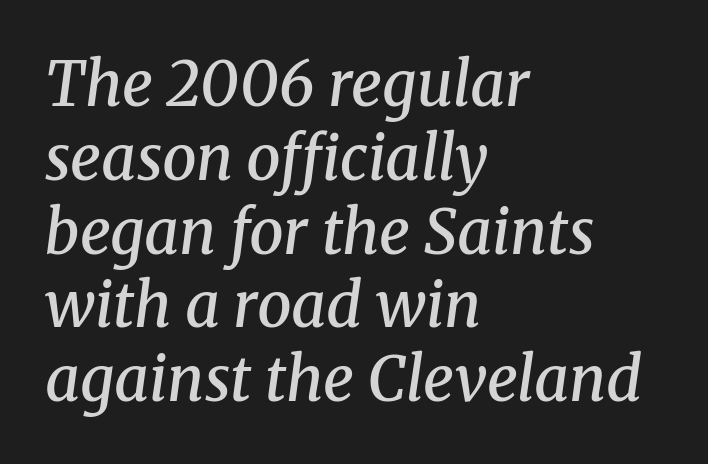
{"serif": "yes", "italic": "yes", "lean": "right", "slant_degrees": 8, "bold": "semi", "weight": "semibold", "width": "normal", "stroke_contrast": "medium", "x_height": "medium", "monospaced": "no", "underline": "no", "align": "left", "line_spacing_ratio": 1.21, "letter_spacing": "normal", "letter_spacing_em": 0.0, "glyph_px": 61}
